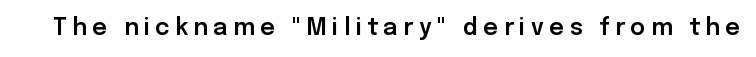
In terms of posture, this sample is upright. Bare-footed words on every line. Each word looks stretched out because of the extra space between its letters.
